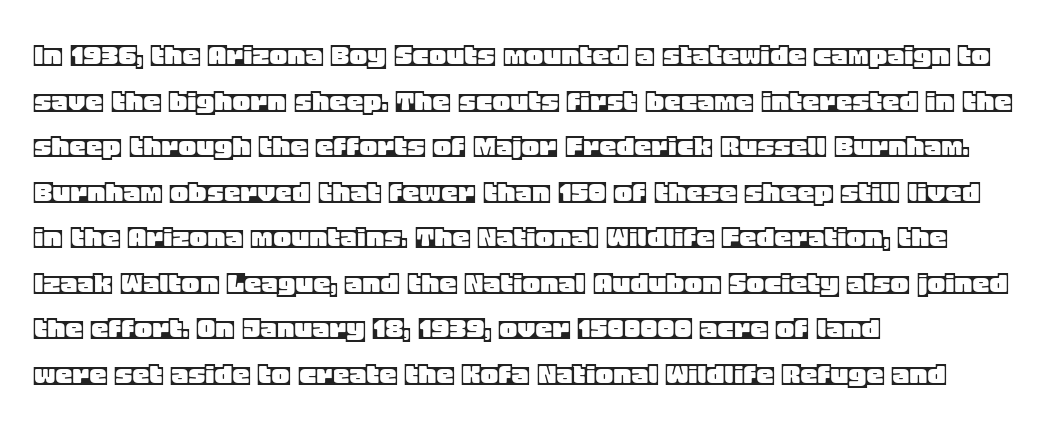
The image shows 34 px text type, upright; set left-aligned, normal line spacing (1.34x), normal letter spacing, not underlined; a large x-height.
